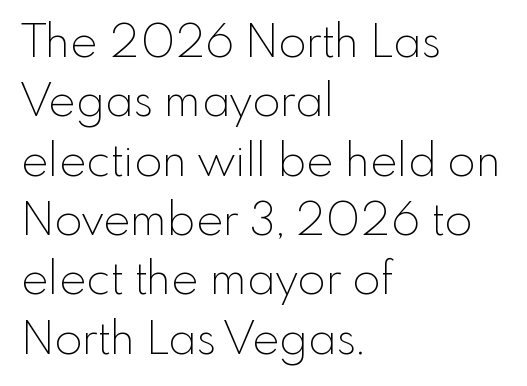
Type style note: lacks serifs. No extra ink here — the face is not bold. Honestly, the letter spacing is just normal — you wouldn't notice it. The compositor pushed each line to the left boundary. Students, observe: this is what conventionally led text looks like. Is this a fixed-width face? No — the glyphs have proportional, varying widths.
